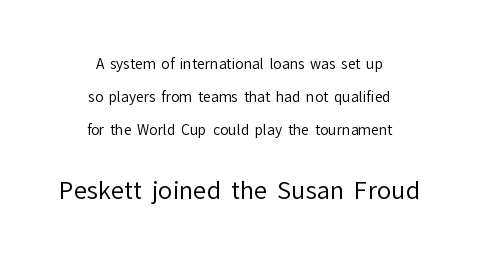
{"italic": "no", "bold": "no", "underline": "no", "align": "center", "line_spacing": "loose", "line_spacing_ratio": 2.37, "letter_spacing": "normal", "letter_spacing_em": 0.0, "larger_block": "second", "size_ratio": 1.71, "glyph_px": 24}
